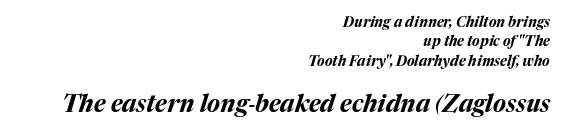
The image shows 24 px bold type, italic (leaning right); set right-aligned, normal line spacing (1.38x), normal letter spacing, not underlined; the second (bottom) block is 1.71x larger.
